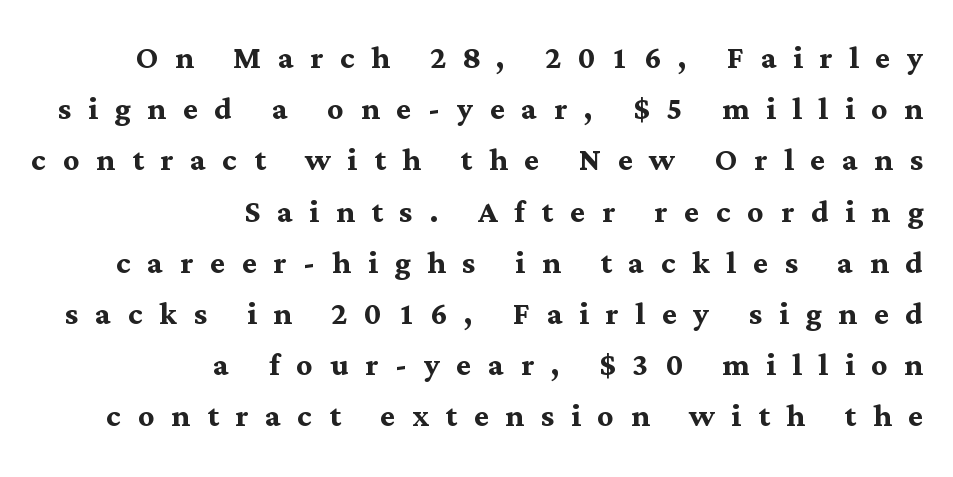
The image shows 40 px semibold serif type, upright; set right-aligned, normal line spacing (1.28x), unusually wide letter spacing (+0.42 em), not underlined; medium stroke contrast and a medium x-height.
